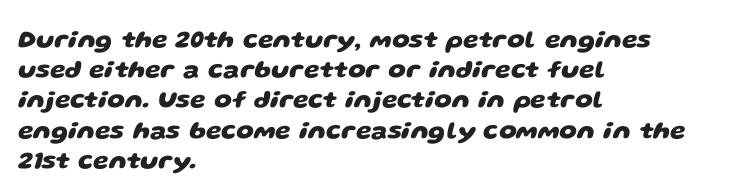
Default kerning and tracking; the words read as compact shapes. The text block is weighted toward the left margin, trailing off unevenly rightward. Only glyphs here, with clear space below each row. Pretty heavy lettering here — definitely bold.
